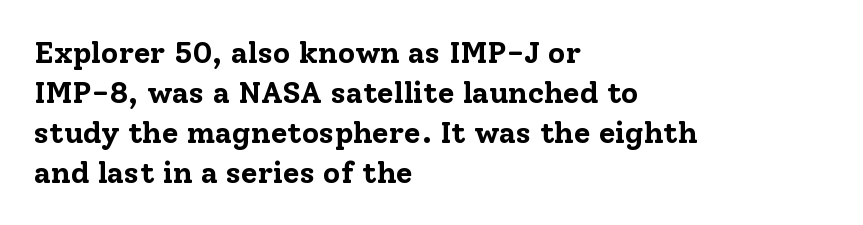
The image shows 30 px bold serif type, upright; set left-aligned, normal line spacing (1.33x), normal letter spacing, not underlined; low stroke contrast and a medium x-height.
